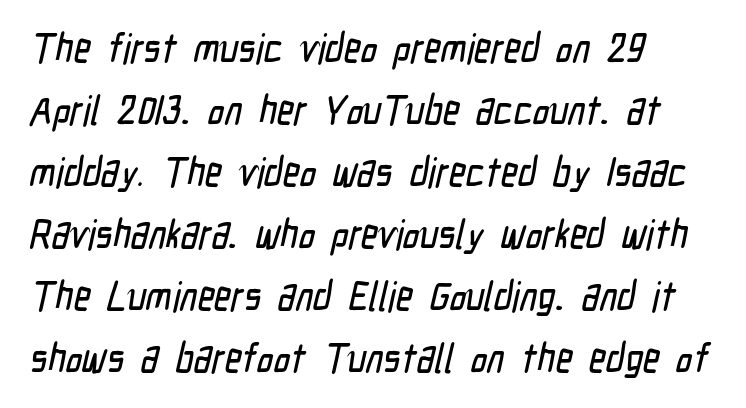
The image shows 41 px condensed sans-serif type; set left-aligned, normal line spacing (1.51x), normal letter spacing, not underlined; low stroke contrast and a medium x-height.
